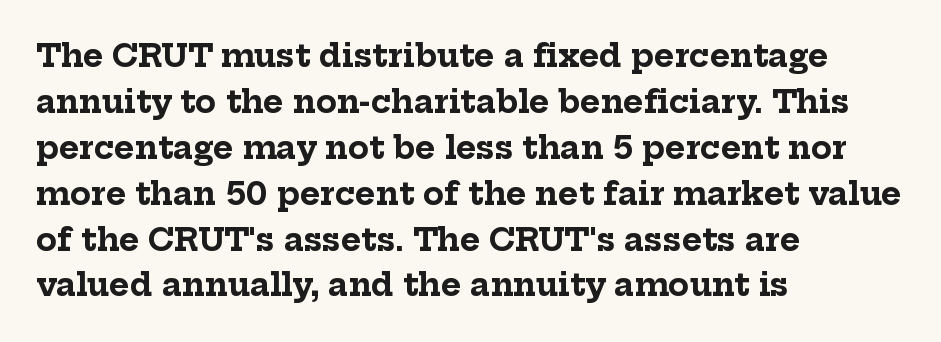
{"serif": "yes", "italic": "no", "bold": "yes", "weight": "bold", "width": "normal", "stroke_contrast": "low", "x_height": "medium", "monospaced": "no", "underline": "no", "align": "left", "line_spacing": "normal", "line_spacing_ratio": 1.48, "letter_spacing": "normal", "letter_spacing_em": 0.0, "glyph_px": 31}
